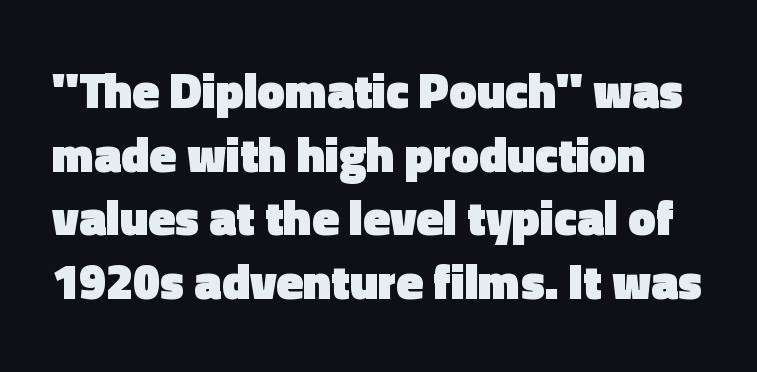
Every stem runs plumb, perpendicular to the baseline. Character widths vary here, with narrow letters taking less room than wide ones. Leading matches the norm, producing a regular column. You can tell from the bare stems that sans-serif type was used.
